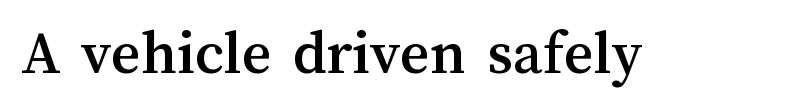
The image shows 64 px text type, upright; set normal letter spacing, not underlined; medium stroke contrast and a medium x-height.
